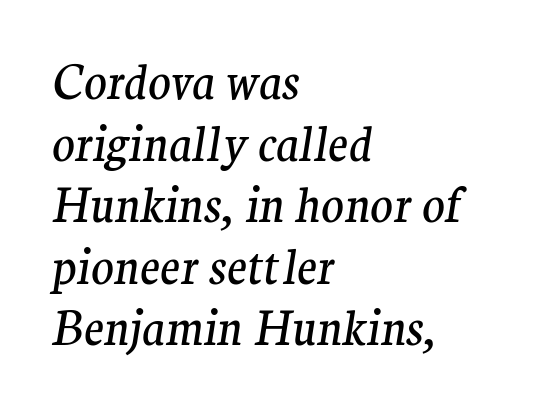
{"serif": "yes", "italic": "yes", "lean": "right", "slant_degrees": 9, "bold": "no", "weight": "regular", "width": "normal", "stroke_contrast": "medium", "x_height": "medium", "monospaced": "no", "underline": "no", "align": "left", "line_spacing": "normal", "line_spacing_ratio": 1.31, "letter_spacing": "normal", "letter_spacing_em": 0.0, "glyph_px": 47}
